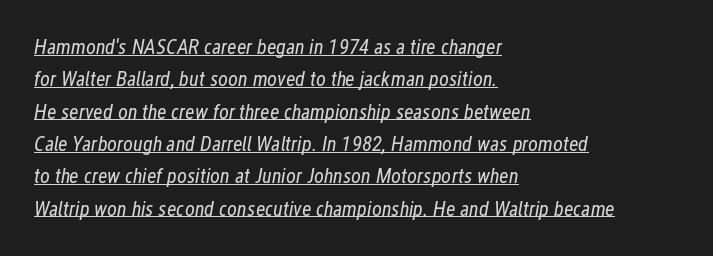
The image shows 21 px text type, italic (leaning right); set left-aligned, normal line spacing (1.54x), normal letter spacing, underlined.
